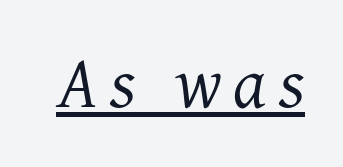
The image shows 73 px regular-weight serif type, italic (leaning right); set underlined; medium stroke contrast and a medium x-height.
